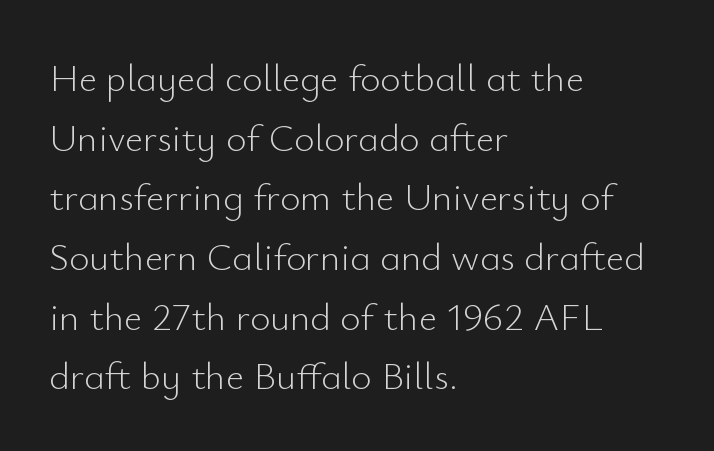
The image shows 39 px light sans-serif type, upright; set left-aligned, normal line spacing (1.53x), normal letter spacing, not underlined; low stroke contrast and a small x-height.
